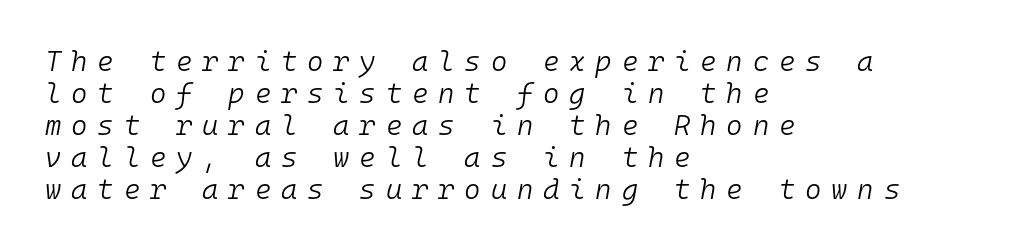
{"italic": "yes", "lean": "right", "slant_degrees": 10, "bold": "no", "weight": "light", "width": "normal", "stroke_contrast": "low", "x_height": "medium", "monospaced": "yes", "underline": "no", "align": "left", "line_spacing": "tight", "line_spacing_ratio": 1.14, "letter_spacing": "wide", "letter_spacing_em": 0.35, "glyph_px": 28}
